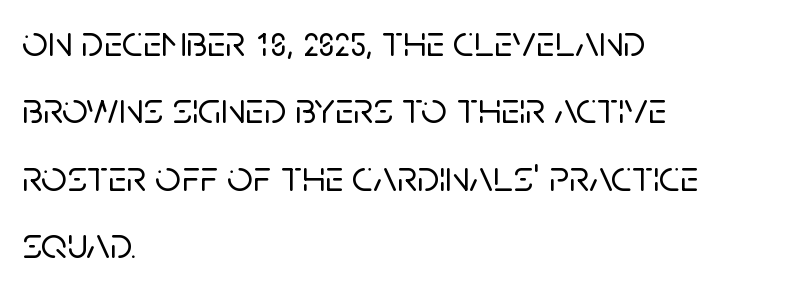
{"serif": "no", "italic": "no", "width": "normal", "stroke_contrast": "low", "x_height": "large", "monospaced": "no", "underline": "no", "align": "left", "line_spacing": "normal", "line_spacing_ratio": 1.5, "letter_spacing": "normal", "letter_spacing_em": 0.0, "glyph_px": 45}
